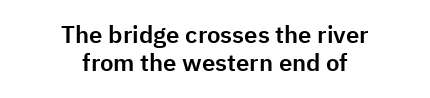
{"italic": "no", "underline": "no", "align": "center", "line_spacing_ratio": 1.18, "letter_spacing": "normal", "letter_spacing_em": 0.0, "glyph_px": 24}
